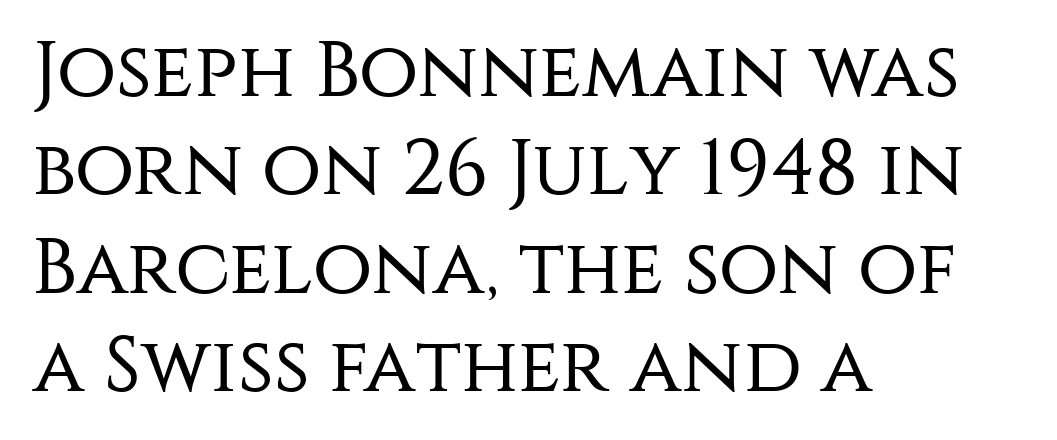
The image shows 78 px regular-weight sans-serif type, upright; set left-aligned, normal line spacing (1.26x), normal letter spacing, not underlined; medium stroke contrast and a large x-height.
